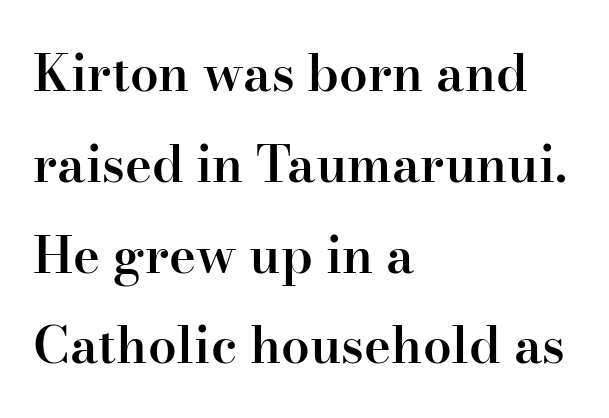
The image shows 51 px semibold serif type, upright; set left-aligned, line spacing 1.78x, normal letter spacing, not underlined; high stroke contrast and a small x-height.
